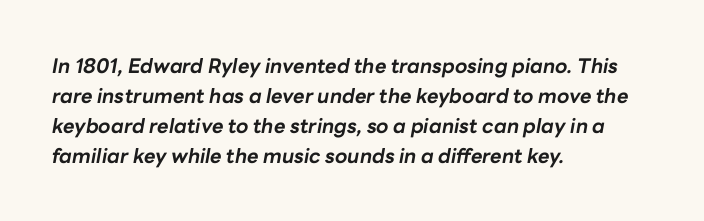
The lines in this sample share a left origin and differ only in where they stop. A typesetter would call this zero additional tracking. You can tell it's italic because the verticals aren't actually vertical. Clear beneath every line of the passage. Heft: maximum for text — a bold. The designer left line spacing at the default.
